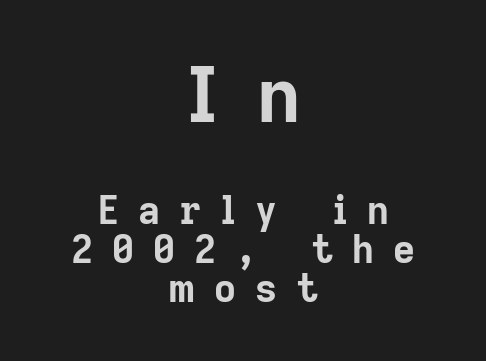
The image shows 76 px bold sans-serif type, upright; set centered, tight line spacing (1.03x), unusually wide letter spacing (+0.5 em), not underlined; the first (top) block is 2.0x larger; low stroke contrast and a medium x-height.
